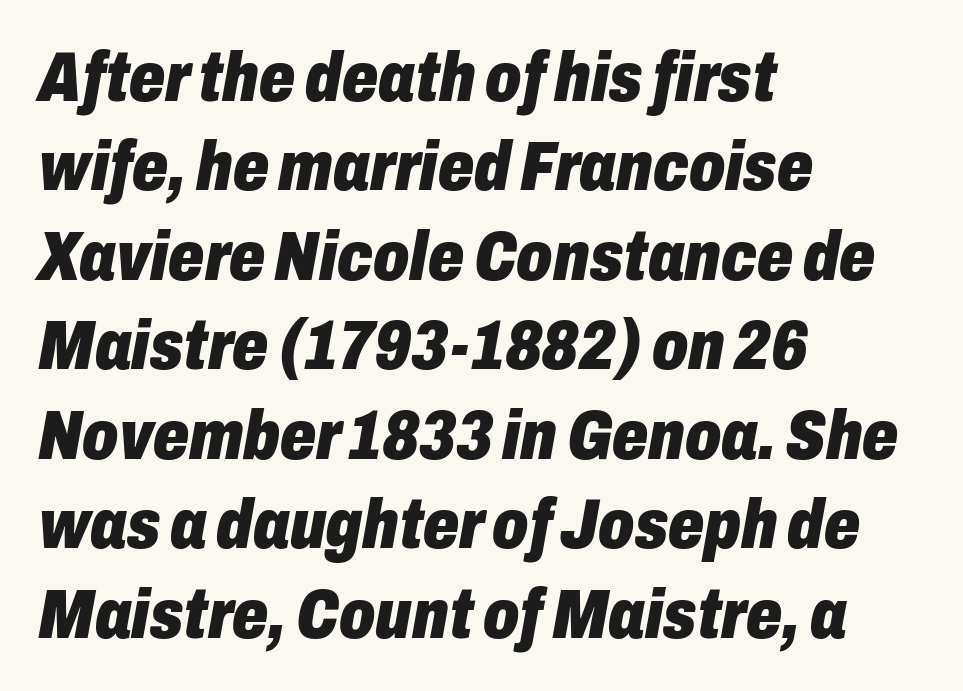
Just letters on the line, the space beneath them empty. Between one letter and the next there's only the usual sliver of space. The rendering applies a slant to the glyphs. Successive baselines arrive at the customary interval.
